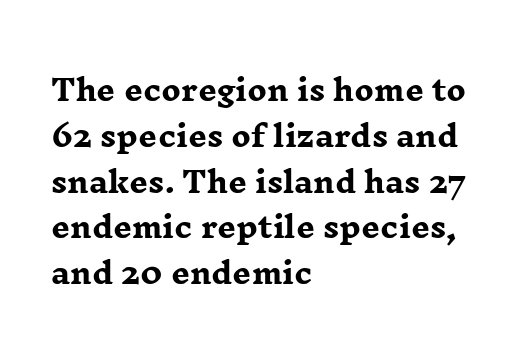
Q: Is the text bold? A: Yes.
Q: Is the text italic (slanted)? A: No, it is upright.
Q: Is the typeface a serif or a sans-serif typeface? A: Serif.
Q: Is the text underlined? A: No.
Q: How is the paragraph aligned? A: Left-aligned.
Q: Is the spacing between letters normal or unusually wide? A: Normal.
Q: Is the spacing between lines tight, normal or loose? A: Normal.
Q: Width (condensed, normal, or wide)? A: Wide.
Q: Stroke contrast? A: Low.
Q: x-height? A: Medium.
Q: Monospaced? A: No.
